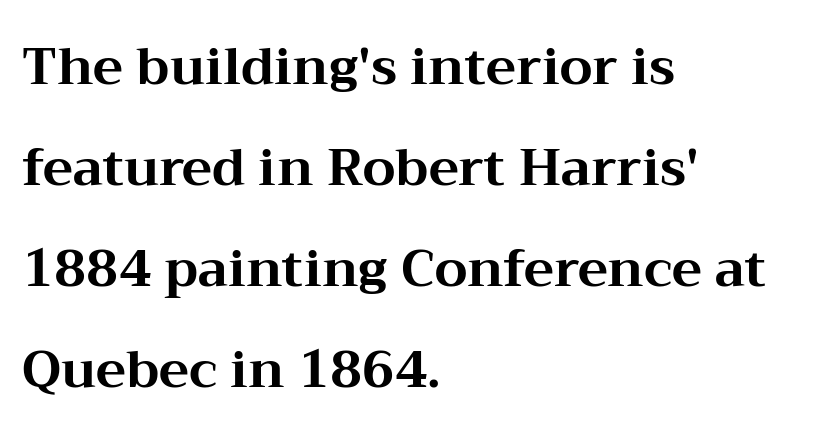
The image shows 51 px bold, wide serif type, upright; set left-aligned, loose line spacing (1.98x), normal letter spacing, not underlined; medium stroke contrast and a medium x-height.
